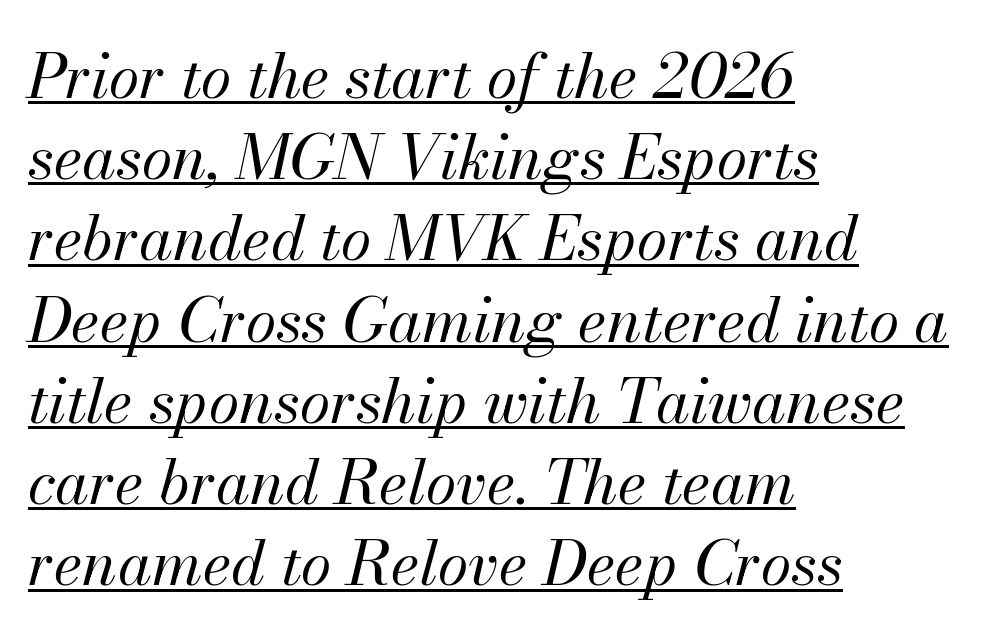
The image shows 62 px regular-weight type, italic (leaning right); set left-aligned, normal line spacing (1.31x), normal letter spacing, underlined; medium stroke contrast and a small x-height.
